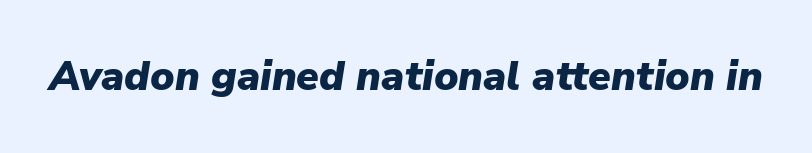
Q: Is the text bold? A: Yes.
Q: Is the text italic (slanted)? A: Yes, it leans right by about 9 degrees.
Q: Is the text underlined? A: No.
Q: Is the spacing between letters normal or unusually wide? A: Normal.
Q: Width (condensed, normal, or wide)? A: Normal.
Q: Stroke contrast? A: Low.
Q: x-height? A: Medium.
Q: Monospaced? A: No.
